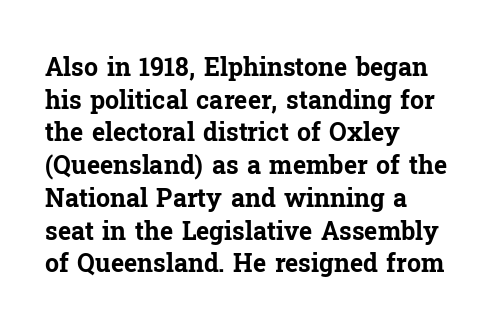
The image shows 25 px bold type, upright; set left-aligned, normal line spacing (1.31x), normal letter spacing, not underlined.
